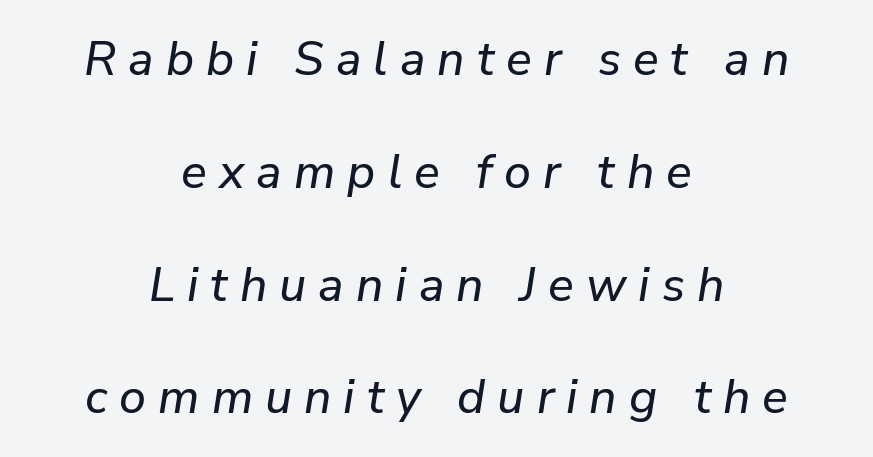
{"italic": "yes", "lean": "right", "slant_degrees": 9, "width": "normal", "stroke_contrast": "low", "x_height": "medium", "monospaced": "no", "underline": "no", "align": "center", "line_spacing": "loose", "line_spacing_ratio": 2.35, "letter_spacing": "wide", "letter_spacing_em": 0.25, "glyph_px": 48}
